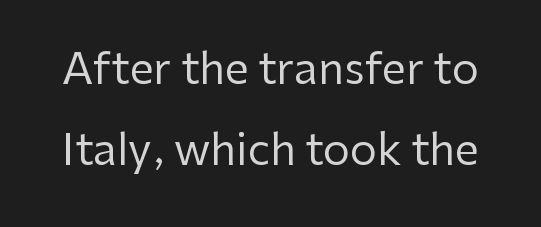
{"serif": "no", "italic": "no", "bold": "no", "weight": "regular", "width": "normal", "stroke_contrast": "low", "x_height": "medium", "monospaced": "no", "underline": "no", "line_spacing_ratio": 1.89, "letter_spacing": "normal", "letter_spacing_em": 0.0, "glyph_px": 43}
